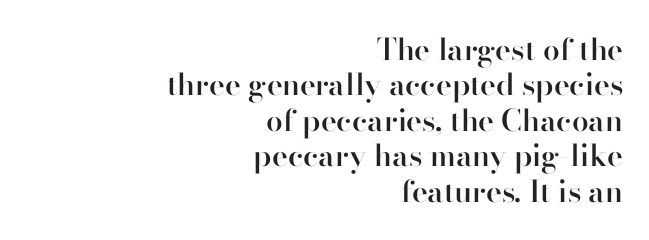
Q: Is the text bold? A: Semi-bold.
Q: Is the text italic (slanted)? A: No, it is upright.
Q: Is the typeface a serif or a sans-serif typeface? A: Serif.
Q: Is the text underlined? A: No.
Q: How is the paragraph aligned? A: Right-aligned.
Q: Is the spacing between letters normal or unusually wide? A: Normal.
Q: Width (condensed, normal, or wide)? A: Normal.
Q: Stroke contrast? A: High.
Q: x-height? A: Small.
Q: Monospaced? A: No.
